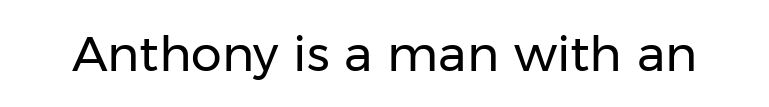
{"serif": "no", "italic": "no", "bold": "no", "weight": "regular", "width": "normal", "stroke_contrast": "low", "x_height": "medium", "monospaced": "no", "underline": "no", "letter_spacing": "normal", "letter_spacing_em": 0.0, "glyph_px": 49}
